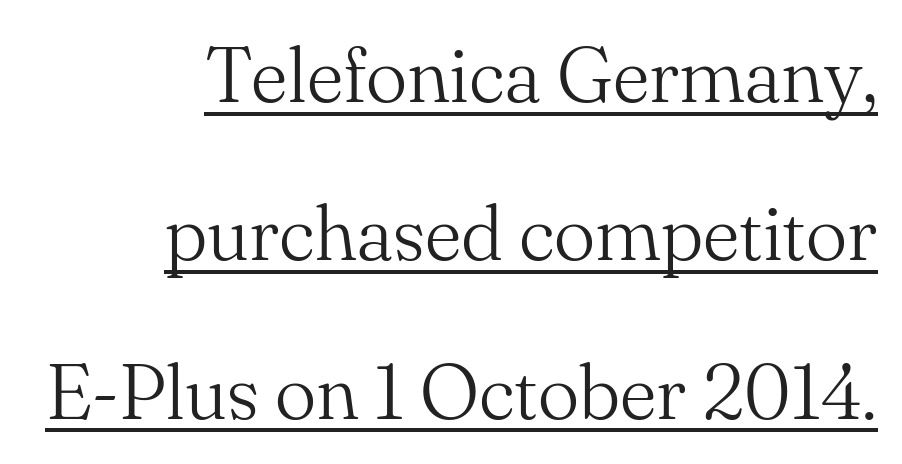
You could not count columns in this text — the font is proportionally spaced. Vertically, the passage feels expansive, rows floating well apart. The paragraph shown leans on its right margin. Nobody touched the tracking dial on this one. Caption: lettering with a line underneath.
